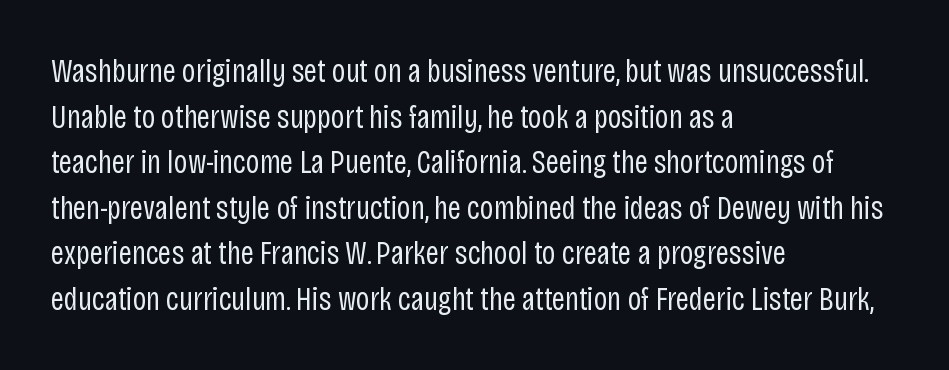
Q: Is the text bold? A: No.
Q: Is the text italic (slanted)? A: No, it is upright.
Q: Is the typeface a serif or a sans-serif typeface? A: Sans-serif.
Q: Is the text underlined? A: No.
Q: How is the paragraph aligned? A: Left-aligned.
Q: Is the spacing between letters normal or unusually wide? A: Normal.
Q: Is the spacing between lines tight, normal or loose? A: Normal.
Q: Width (condensed, normal, or wide)? A: Condensed.
Q: Stroke contrast? A: Low.
Q: x-height? A: Large.
Q: Monospaced? A: No.
